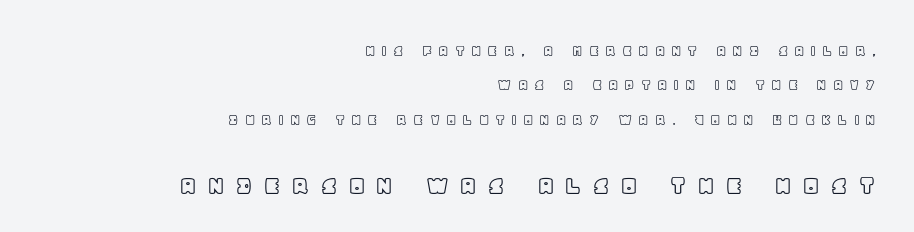
One glance says open: line gaps are wider than usual. Layout note: lines flush right. The strip under each line holds only bare page. The axis of the letterforms is exactly vertical. Here the second block reads like a headline and the first like body copy.
